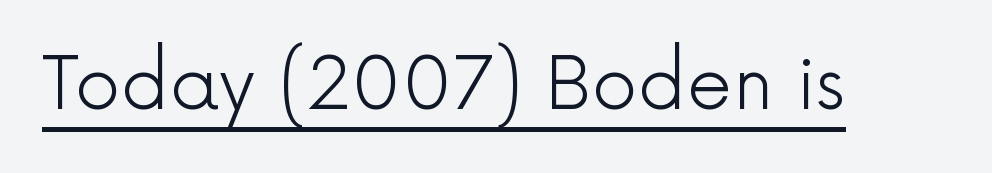
The image shows 72 px light sans-serif type, upright; set normal letter spacing, underlined; a medium x-height.
